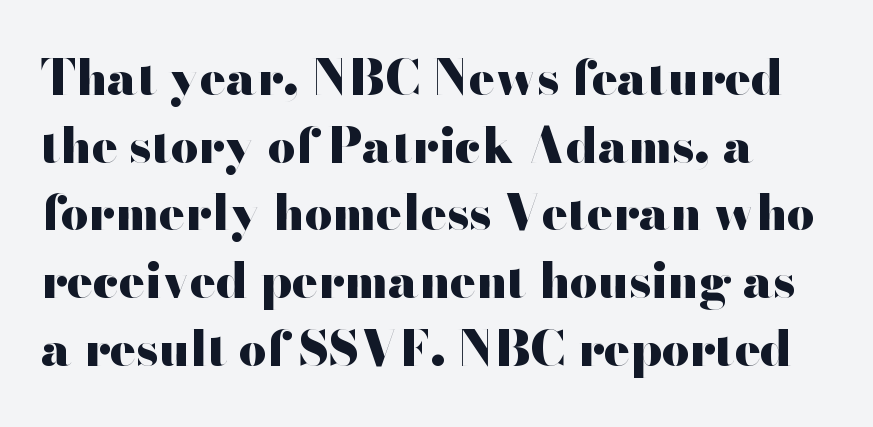
Q: Is the text bold? A: Yes.
Q: Is the text italic (slanted)? A: No, it is upright.
Q: Is the typeface a serif or a sans-serif typeface? A: Sans-serif.
Q: Is the text underlined? A: No.
Q: Is the spacing between letters normal or unusually wide? A: Normal.
Q: Is the spacing between lines tight, normal or loose? A: Normal.
Q: Width (condensed, normal, or wide)? A: Wide.
Q: Stroke contrast? A: High.
Q: x-height? A: Small.
Q: Monospaced? A: No.
